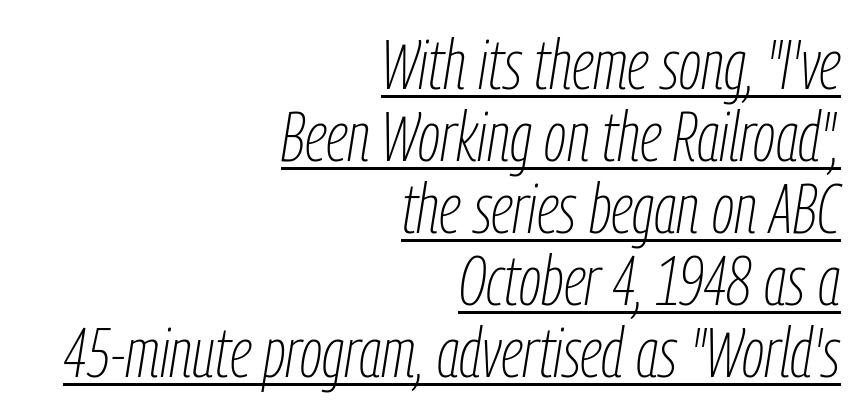
No extra tracking has been applied to these lines. When letters slant like this, we call the style italic. Counters stay open thanks to moderate or lighter strokes. These lines are rendered in a variable-pitch font. Successive baselines arrive quickly, one right under another.
